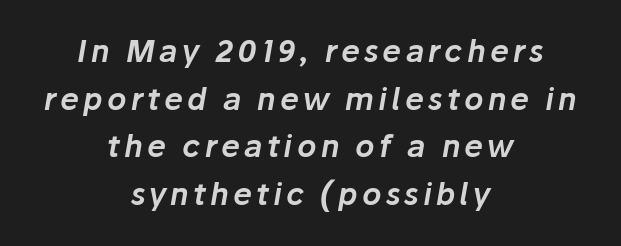
Q: Is the text italic (slanted)? A: Yes, it leans right by about 10 degrees.
Q: Is the text underlined? A: No.
Q: How is the paragraph aligned? A: Centered.
Q: Is the spacing between lines tight, normal or loose? A: Normal.
Q: Width (condensed, normal, or wide)? A: Normal.
Q: Stroke contrast? A: Low.
Q: x-height? A: Medium.
Q: Monospaced? A: No.
